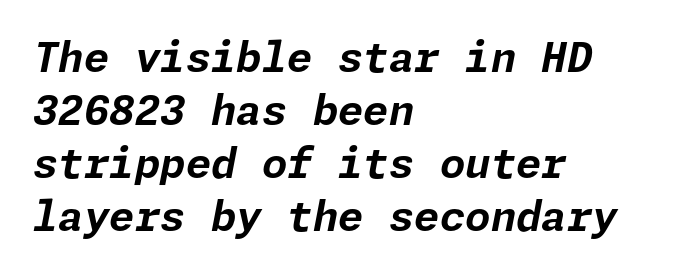
{"italic": "yes", "lean": "right", "slant_degrees": 11, "bold": "yes", "weight": "bold", "width": "normal", "stroke_contrast": "low", "x_height": "medium", "underline": "no", "align": "left", "line_spacing": "normal", "line_spacing_ratio": 1.29, "letter_spacing": "normal", "letter_spacing_em": 0.0, "glyph_px": 41}
